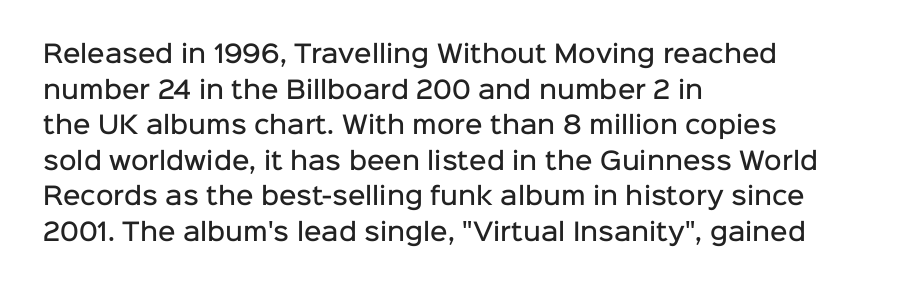
Q: Is the text bold? A: Semi-bold.
Q: Is the text italic (slanted)? A: No, it is upright.
Q: Is the text underlined? A: No.
Q: How is the paragraph aligned? A: Left-aligned.
Q: Is the spacing between letters normal or unusually wide? A: Normal.
Q: Is the spacing between lines tight, normal or loose? A: Normal.
